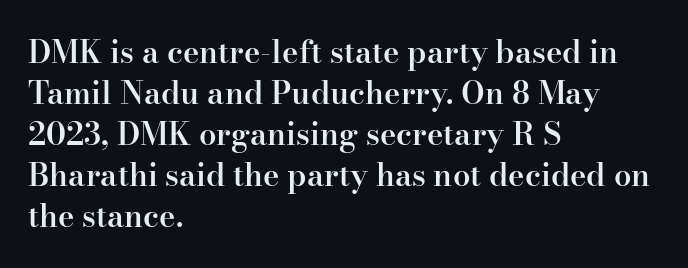
Q: Is the text bold? A: Semi-bold.
Q: Is the text italic (slanted)? A: No, it is upright.
Q: Is the typeface a serif or a sans-serif typeface? A: Serif.
Q: Is the text underlined? A: No.
Q: How is the paragraph aligned? A: Left-aligned.
Q: Is the spacing between letters normal or unusually wide? A: Normal.
Q: Is the spacing between lines tight, normal or loose? A: Normal.
Q: Width (condensed, normal, or wide)? A: Normal.
Q: Stroke contrast? A: High.
Q: x-height? A: Small.
Q: Monospaced? A: No.
